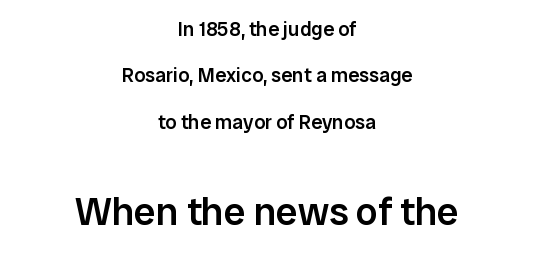
Q: Is the text bold? A: Semi-bold.
Q: Is the text italic (slanted)? A: No, it is upright.
Q: Is the typeface a serif or a sans-serif typeface? A: Sans-serif.
Q: Is the text underlined? A: No.
Q: How is the paragraph aligned? A: Centered.
Q: Is the spacing between letters normal or unusually wide? A: Normal.
Q: Is the spacing between lines tight, normal or loose? A: Loose.
Q: Which block of text is set in a larger size, the first (top) or the second (bottom)? A: The second (bottom) one.
Q: Width (condensed, normal, or wide)? A: Normal.
Q: Stroke contrast? A: Low.
Q: x-height? A: Medium.
Q: Monospaced? A: No.
